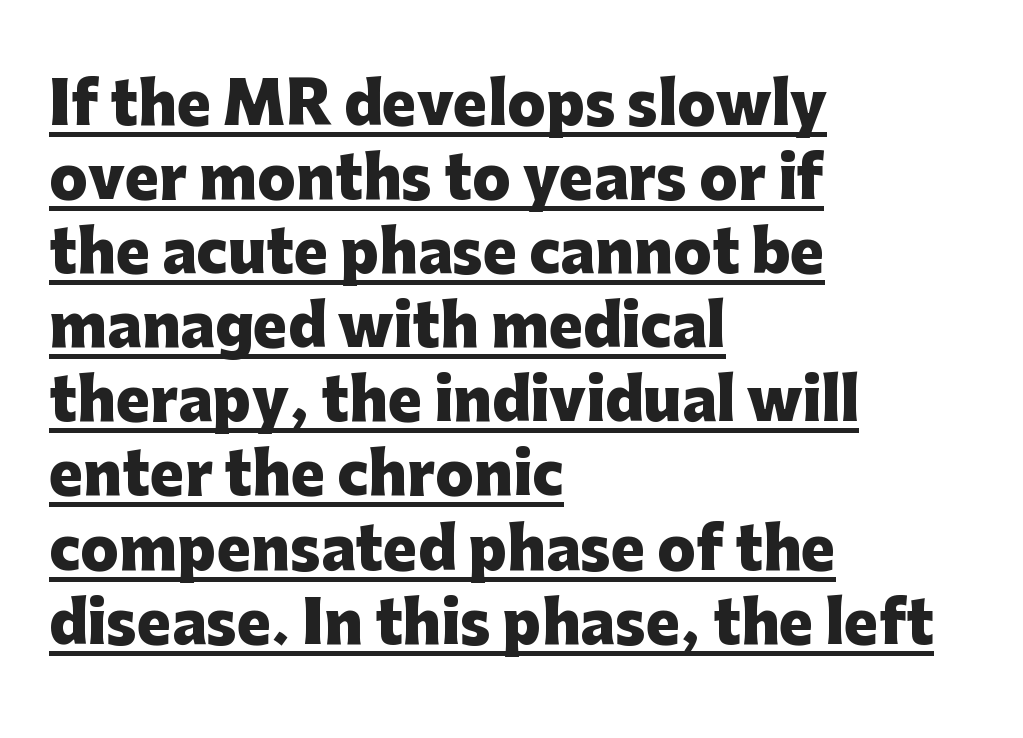
{"serif": "no", "italic": "no", "bold": "yes", "weight": "heavy", "width": "normal", "stroke_contrast": "low", "x_height": "medium", "monospaced": "no", "underline": "yes", "align": "left", "line_spacing": "normal", "line_spacing_ratio": 1.3, "letter_spacing": "normal", "letter_spacing_em": 0.0, "glyph_px": 57}
